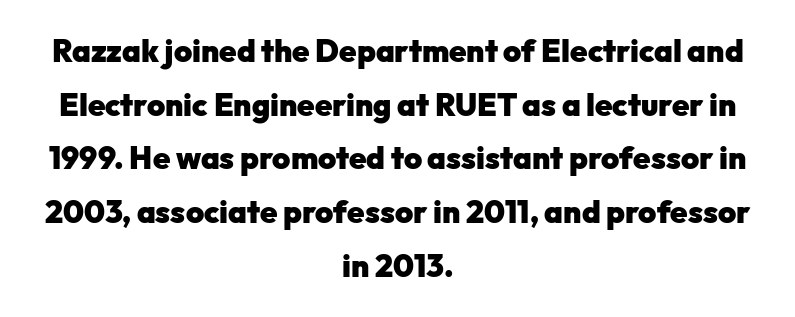
Q: Is the text bold? A: Yes.
Q: Is the text italic (slanted)? A: No, it is upright.
Q: Is the typeface a serif or a sans-serif typeface? A: Sans-serif.
Q: Is the text underlined? A: No.
Q: How is the paragraph aligned? A: Centered.
Q: Is the spacing between letters normal or unusually wide? A: Normal.
Q: Width (condensed, normal, or wide)? A: Normal.
Q: Stroke contrast? A: Low.
Q: x-height? A: Medium.
Q: Monospaced? A: No.
